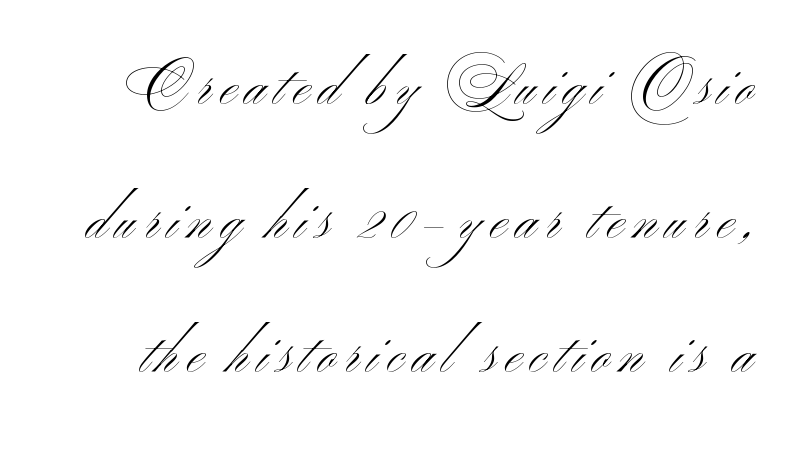
{"serif": "no", "bold": "no", "weight": "light", "width": "wide", "stroke_contrast": "medium", "x_height": "small", "monospaced": "no", "underline": "no", "line_spacing": "loose", "line_spacing_ratio": 2.44, "glyph_px": 55}
